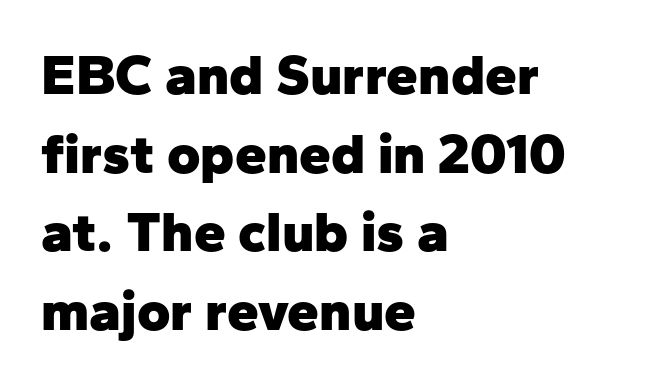
{"serif": "no", "italic": "no", "bold": "yes", "weight": "heavy", "width": "normal", "stroke_contrast": "low", "x_height": "medium", "monospaced": "no", "underline": "no", "align": "left", "line_spacing": "normal", "line_spacing_ratio": 1.38, "letter_spacing": "normal", "letter_spacing_em": 0.0, "glyph_px": 57}
